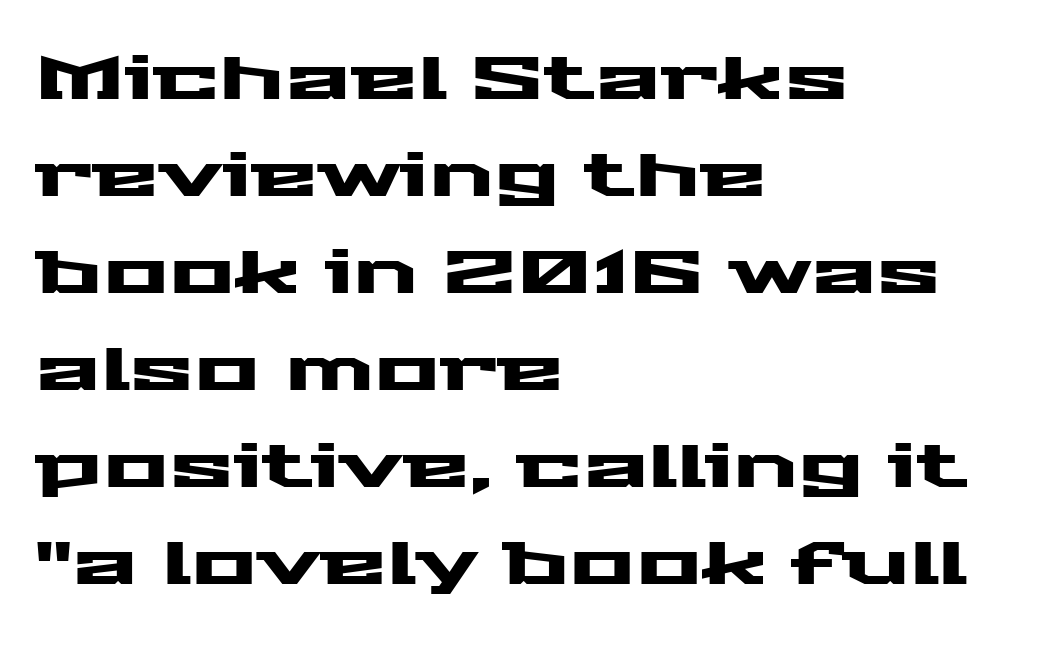
Q: Is the text italic (slanted)? A: No, it is upright.
Q: Is the typeface a serif or a sans-serif typeface? A: Sans-serif.
Q: Is the text underlined? A: No.
Q: How is the paragraph aligned? A: Left-aligned.
Q: Is the spacing between letters normal or unusually wide? A: Normal.
Q: Is the spacing between lines tight, normal or loose? A: Normal.
Q: Width (condensed, normal, or wide)? A: Wide.
Q: Stroke contrast? A: Medium.
Q: x-height? A: Medium.
Q: Monospaced? A: No.
